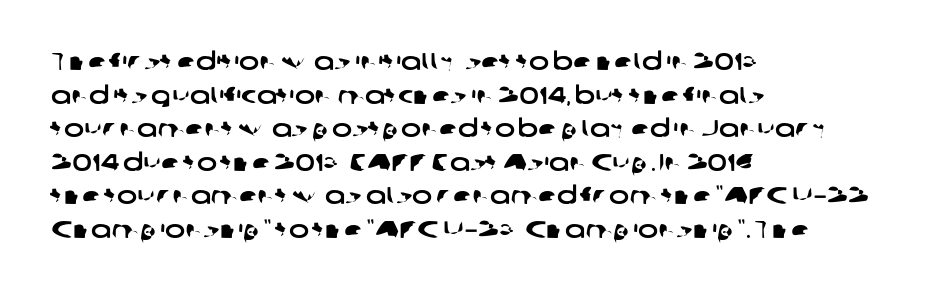
Anything drawn beneath the words? Only blank space. Horizontal bands of white between lines are of average thickness. Compared with typical body copy, the letter spacing here is the same. The setting favours the left margin, as ordinary paragraphs usually do.
